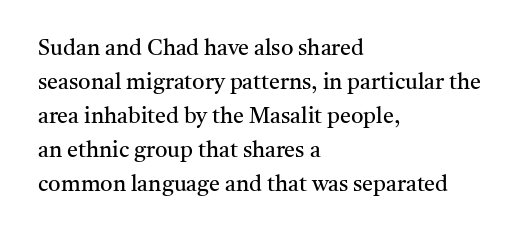
{"italic": "no", "bold": "no", "underline": "no", "align": "left", "line_spacing": "normal", "line_spacing_ratio": 1.54, "letter_spacing": "normal", "letter_spacing_em": 0.0, "glyph_px": 22}
